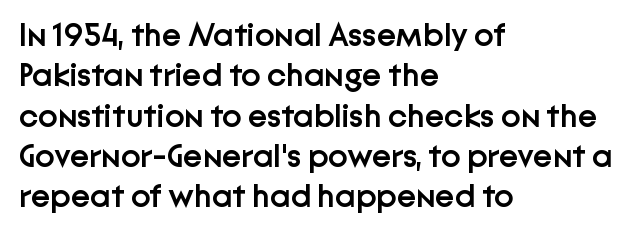
{"serif": "no", "italic": "no", "bold": "semi", "weight": "semibold", "width": "normal", "stroke_contrast": "low", "x_height": "medium", "monospaced": "no", "underline": "no", "align": "left", "line_spacing_ratio": 1.22, "letter_spacing": "normal", "letter_spacing_em": 0.0, "glyph_px": 33}
